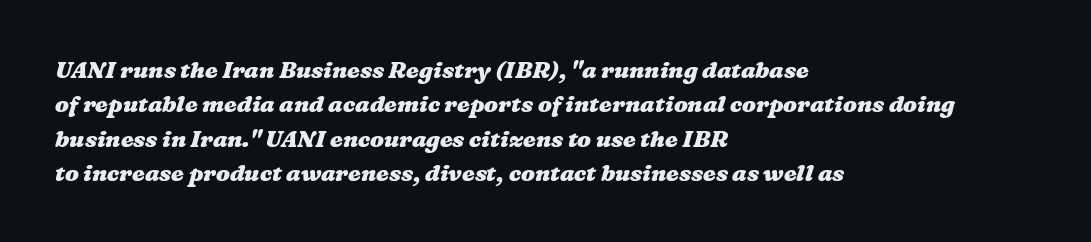
The image shows 23 px bold type; set left-aligned, normal line spacing (1.49x), normal letter spacing, not underlined.
